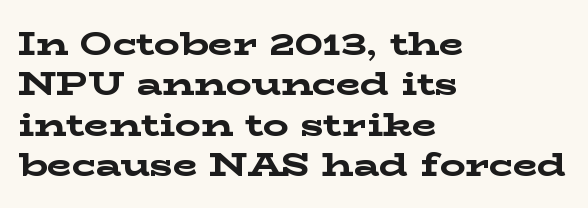
The typesetter chose a ragged-right arrangement here. A typesetter would call this proportional, since set widths differ per character. The tracking reads as untouched default to a designer's eye. The passage shown stacks its lines at a standard gap. Clear beneath every line of the passage. Serif or sans? Serif — the stroke terminals have little feet.
